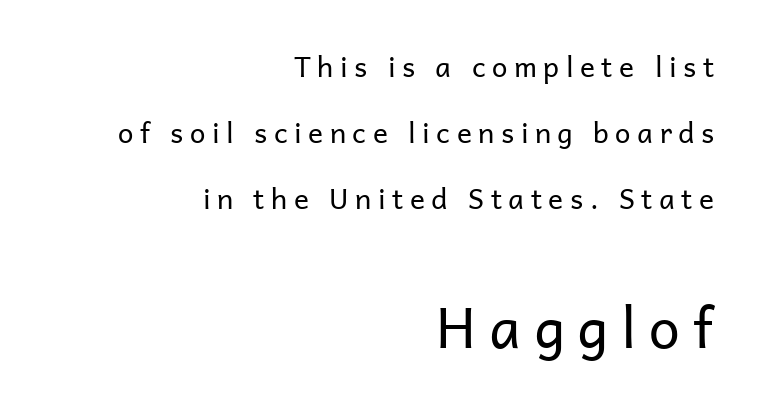
The image shows 56 px regular-weight sans-serif type, upright; set right-aligned, loose line spacing (2.35x), unusually wide letter spacing (+0.23 em), not underlined; the second (bottom) block is 2.0x larger; low stroke contrast and a medium x-height.
